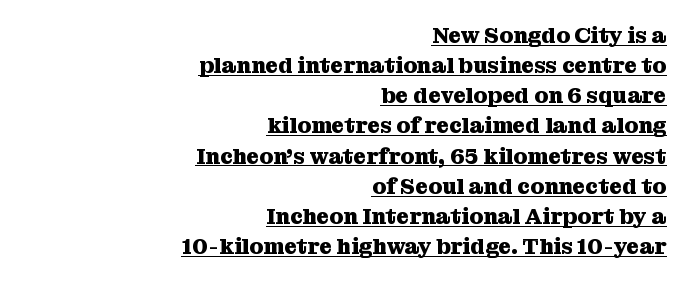
Does the leading feel generous? No, just average. If you drew a ruler down the right edge, every line would touch it. Weight check: bold — yes, fully. Every word sits above its own underline. A roman cut, with each character standing at attention.
